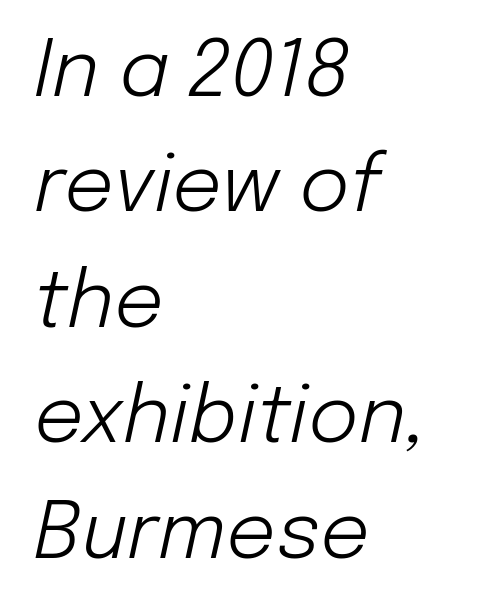
{"italic": "yes", "lean": "right", "slant_degrees": 12, "bold": "no", "weight": "light", "width": "normal", "stroke_contrast": "low", "x_height": "medium", "monospaced": "no", "underline": "no", "align": "left", "line_spacing": "normal", "line_spacing_ratio": 1.48, "letter_spacing": "normal", "letter_spacing_em": 0.0, "glyph_px": 78}
